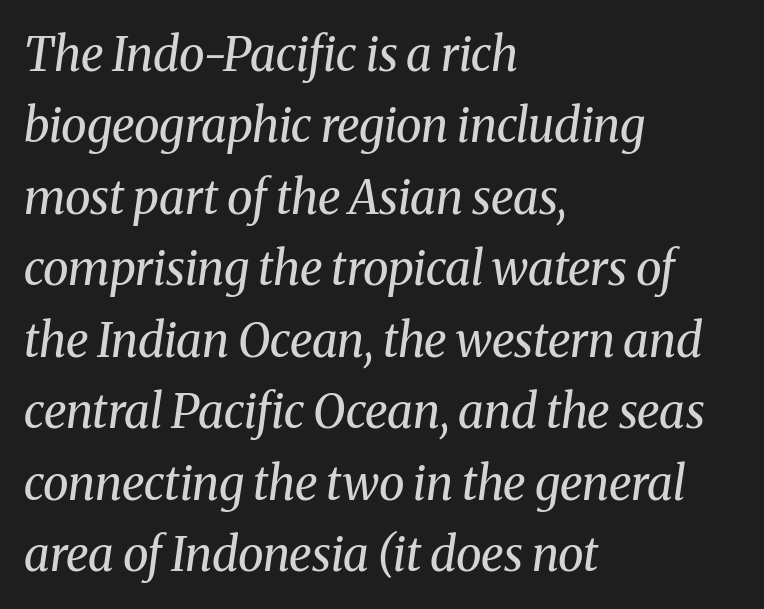
{"serif": "yes", "italic": "yes", "lean": "right", "slant_degrees": 8, "bold": "no", "weight": "regular", "width": "normal", "stroke_contrast": "medium", "x_height": "medium", "monospaced": "no", "underline": "no", "align": "left", "line_spacing": "normal", "line_spacing_ratio": 1.52, "letter_spacing": "normal", "letter_spacing_em": 0.0, "glyph_px": 47}
